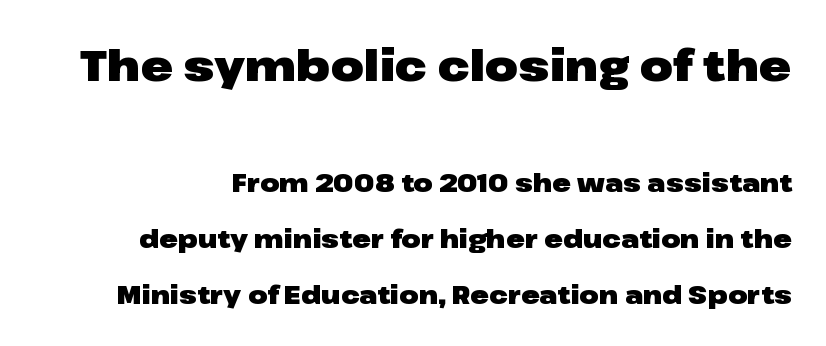
Q: Is the text bold? A: Yes.
Q: Is the text italic (slanted)? A: No, it is upright.
Q: Is the typeface a serif or a sans-serif typeface? A: Sans-serif.
Q: Is the text underlined? A: No.
Q: Is the spacing between letters normal or unusually wide? A: Normal.
Q: Is the spacing between lines tight, normal or loose? A: Loose.
Q: Which block of text is set in a larger size, the first (top) or the second (bottom)? A: The first (top) one.
Q: Width (condensed, normal, or wide)? A: Wide.
Q: Stroke contrast? A: Low.
Q: x-height? A: Medium.
Q: Monospaced? A: No.
